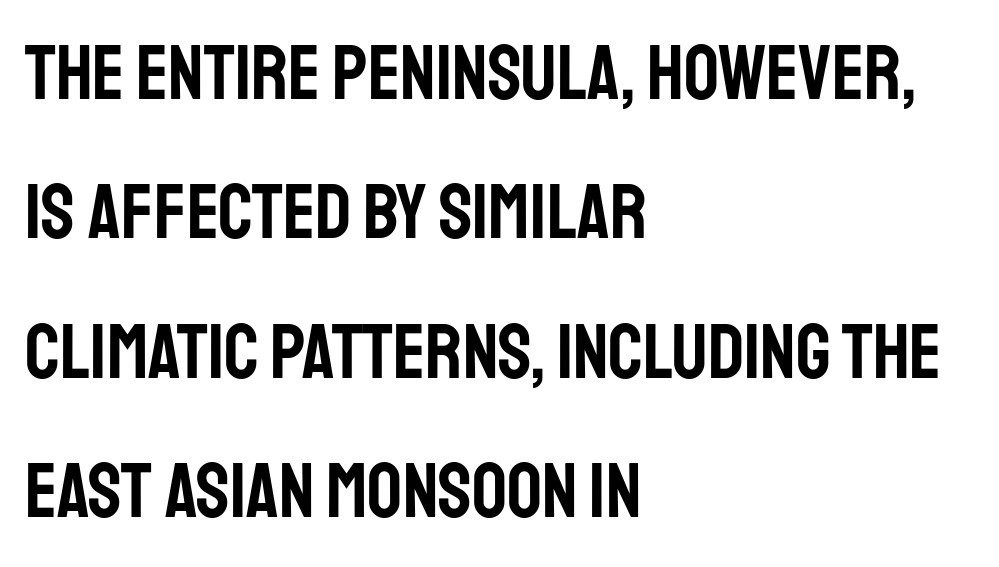
The glyphs in this specimen are sans serif. The rendering keeps characters at their native spacing. Rendered with straight, roman letterforms. Line starts are locked; line ends wander. The specimen omits any rule beneath the text block's lines. Here the designer chose a conventional face with non-uniform glyph widths.
